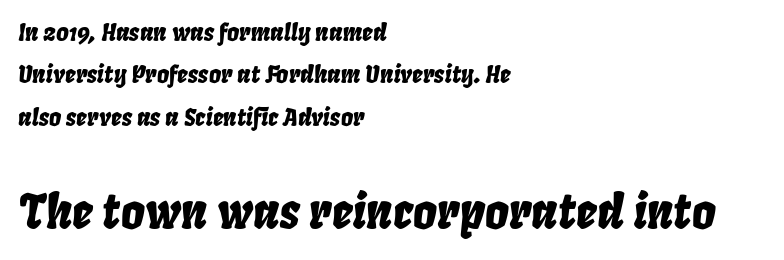
The image shows 47 px condensed type, italic (leaning right); set left-aligned, line spacing 1.77x, normal letter spacing, not underlined; the second (bottom) block is 1.96x larger; low stroke contrast and a large x-height.
